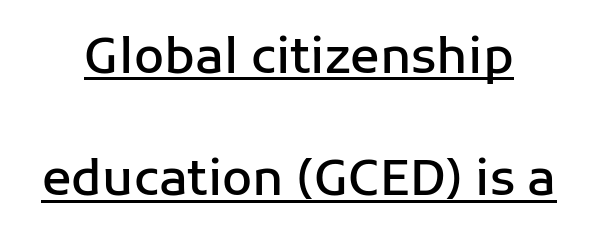
The image shows 49 px semibold sans-serif type, upright; set loose line spacing (2.5x), normal letter spacing, underlined; low stroke contrast and a medium x-height.
